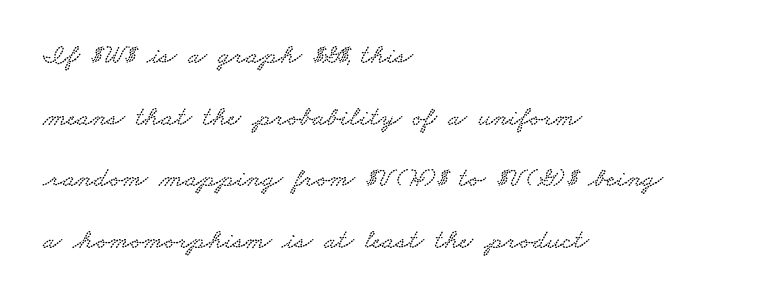
The image shows 28 px wide serif type; set left-aligned, loose line spacing (2.2x), normal letter spacing, not underlined; low stroke contrast and a small x-height.
